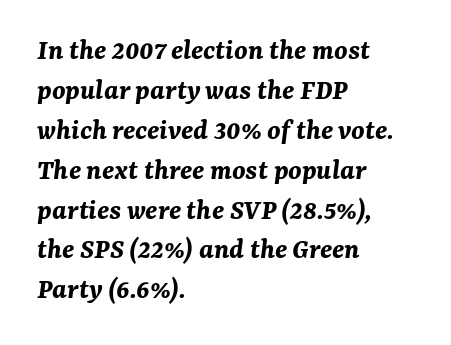
{"italic": "yes", "lean": "right", "slant_degrees": 7, "bold": "yes", "weight": "bold", "width": "normal", "stroke_contrast": "medium", "x_height": "medium", "monospaced": "no", "underline": "no", "align": "left", "line_spacing": "normal", "line_spacing_ratio": 1.33, "letter_spacing": "normal", "letter_spacing_em": 0.0, "glyph_px": 30}
